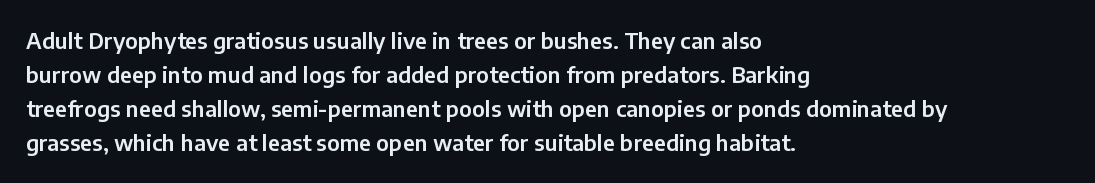
Students, observe: this is what conventionally led text looks like. This sample uses an upright cut, with every glyph sitting square on the baseline. A clean baseline with only descenders dipping below it. Each word holds together tightly as a unit, with standard inter-letter gaps.
